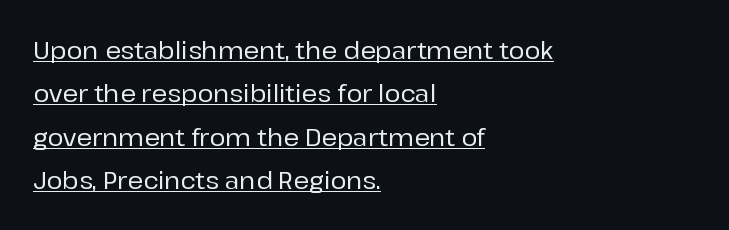
The image shows 24 px text type, upright; set left-aligned, line spacing 1.81x, normal letter spacing, underlined.
